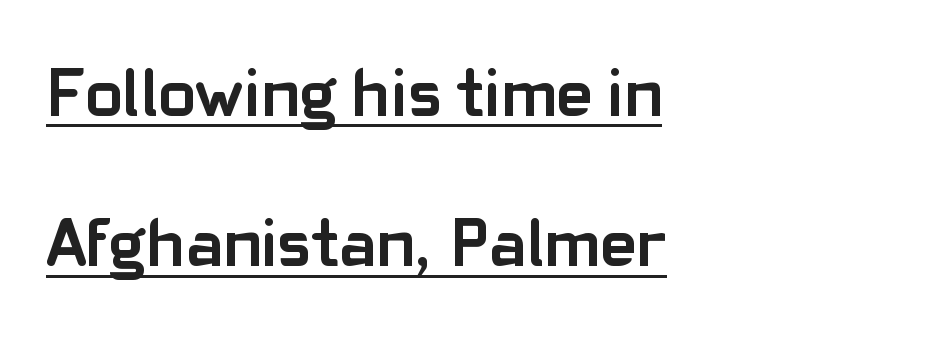
The image shows 69 px semibold sans-serif type, upright; set left-aligned, loose line spacing (2.18x), normal letter spacing, underlined; low stroke contrast and a medium x-height.
